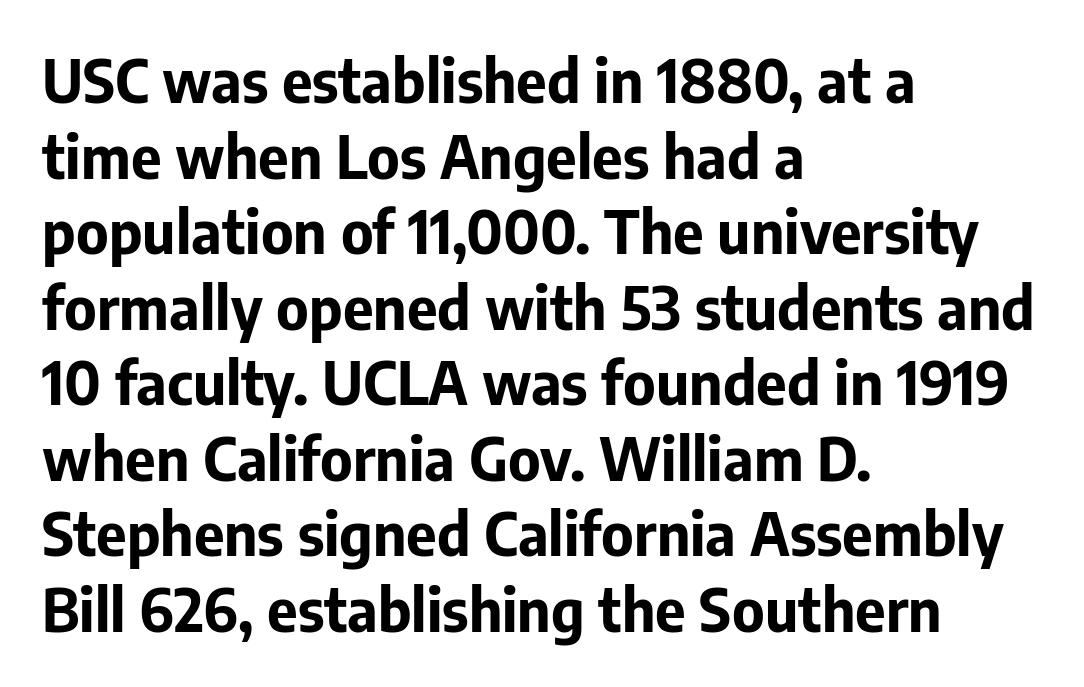
Q: Is the text bold? A: Yes.
Q: Is the text italic (slanted)? A: No, it is upright.
Q: Is the typeface a serif or a sans-serif typeface? A: Sans-serif.
Q: Is the text underlined? A: No.
Q: How is the paragraph aligned? A: Left-aligned.
Q: Is the spacing between letters normal or unusually wide? A: Normal.
Q: Is the spacing between lines tight, normal or loose? A: Normal.
Q: Width (condensed, normal, or wide)? A: Normal.
Q: Stroke contrast? A: Low.
Q: x-height? A: Medium.
Q: Monospaced? A: No.
